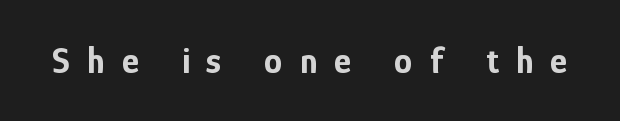
Posture: upright roman. Stroke terminals: plain, sans-serif. Pretty heavy lettering here — definitely bold. Characters follow at a spacing far wider than the type designer built in. Varying glyph widths throughout — classic text-font behaviour.
